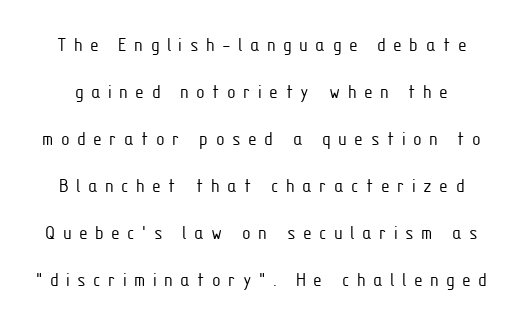
The specimen omits any rule beneath the text block's lines. These lines were composed using upright roman letters. This sample trades compactness for vertical openness between lines. These glyphs show unthickened strokes, regular width or finer.
